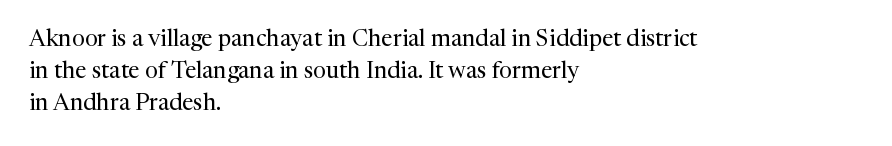
Q: Is the text bold? A: No.
Q: Is the text italic (slanted)? A: No, it is upright.
Q: Is the text underlined? A: No.
Q: How is the paragraph aligned? A: Left-aligned.
Q: Is the spacing between letters normal or unusually wide? A: Normal.
Q: Is the spacing between lines tight, normal or loose? A: Normal.
